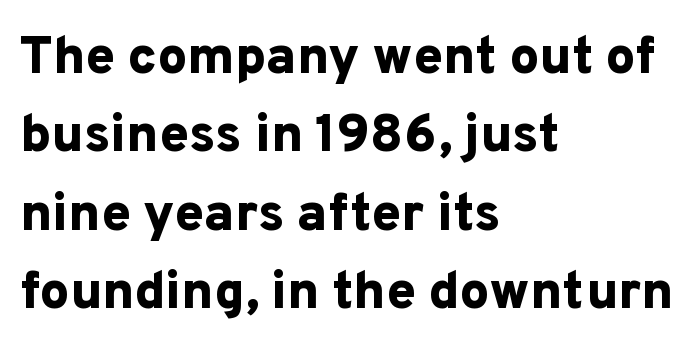
Q: Is the text bold? A: Yes.
Q: Is the text italic (slanted)? A: No, it is upright.
Q: Is the typeface a serif or a sans-serif typeface? A: Sans-serif.
Q: Is the text underlined? A: No.
Q: How is the paragraph aligned? A: Left-aligned.
Q: Is the spacing between letters normal or unusually wide? A: Normal.
Q: Is the spacing between lines tight, normal or loose? A: Normal.
Q: Width (condensed, normal, or wide)? A: Normal.
Q: Stroke contrast? A: Low.
Q: x-height? A: Medium.
Q: Monospaced? A: No.
